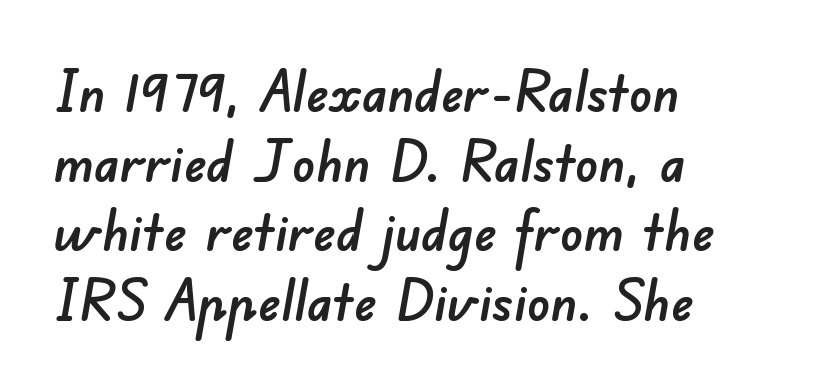
Spacing verdict: proportional, widths tailored to each character. The text was rendered using a sans face with plain stroke endings. Spacing between characters is what you'd get straight out of the box. Clear beneath every line of the passage. A student would call this left alignment; a typographer would say flush left, rag right.
